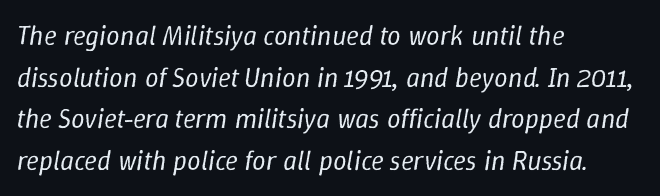
The image shows 27 px text type, italic (leaning right); set left-aligned, normal line spacing (1.54x), normal letter spacing, not underlined.
